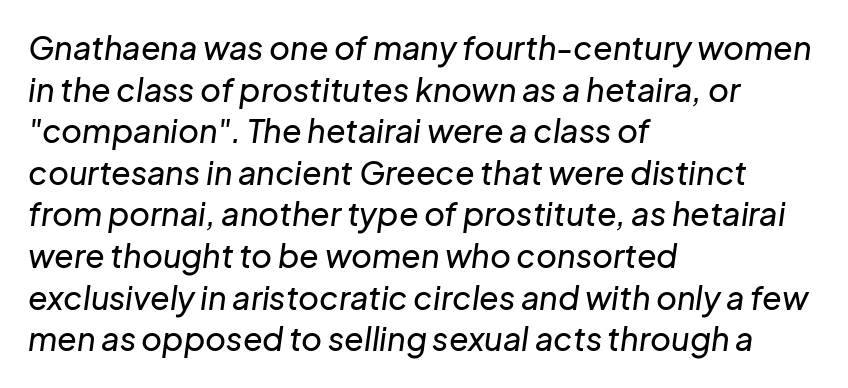
The image shows 32 px text type, italic (leaning right); set left-aligned, normal line spacing (1.3x), normal letter spacing, not underlined; low stroke contrast and a medium x-height.
